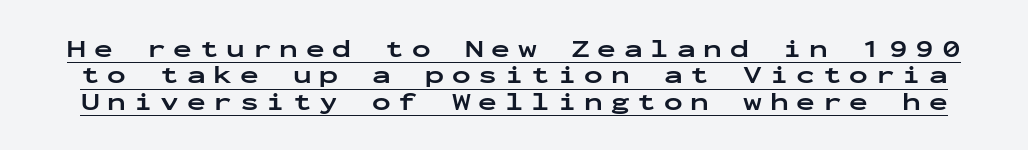
No italicization has been applied; the sample stays upright. The typesetting leans heavy: a genuine bold. Loose tracking; the words dissolve into strings of separated letters. A continuous stroke trails under the words, as in a hyperlink. This sample trades vertical openness for compactness between lines.
